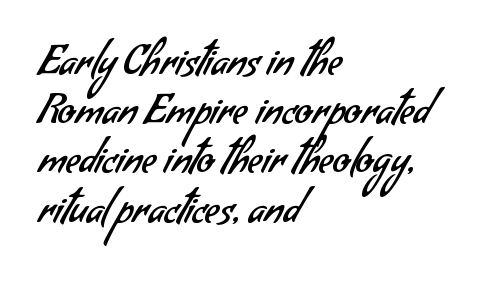
The image shows 40 px regular-weight sans-serif type; set left-aligned, line spacing 1.23x, normal letter spacing, not underlined; low stroke contrast and a small x-height.
